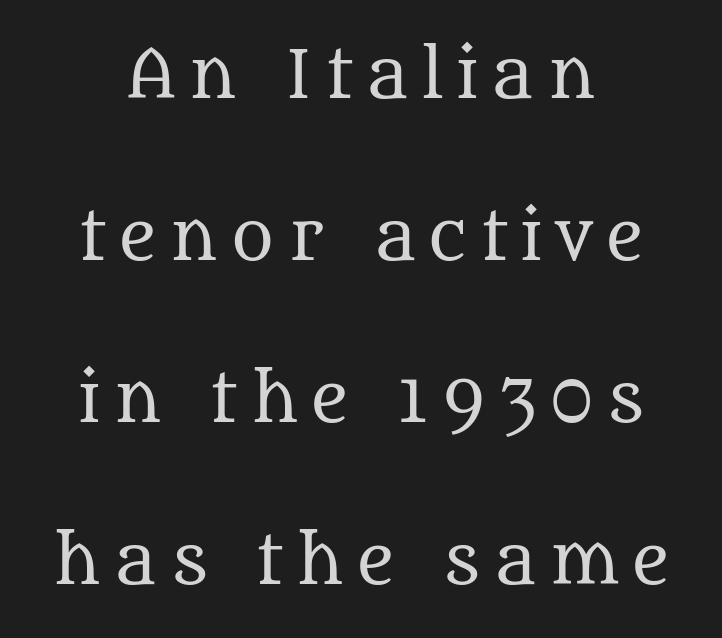
{"serif": "yes", "italic": "no", "bold": "no", "weight": "regular", "width": "normal", "stroke_contrast": "medium", "x_height": "large", "monospaced": "no", "underline": "no", "align": "center", "line_spacing": "loose", "line_spacing_ratio": 2.49, "letter_spacing": "wide", "letter_spacing_em": 0.2, "glyph_px": 65}
